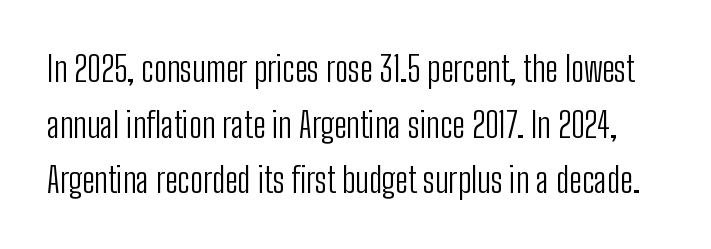
Q: Is the text bold? A: No.
Q: Is the text italic (slanted)? A: No, it is upright.
Q: Is the typeface a serif or a sans-serif typeface? A: Sans-serif.
Q: Is the text underlined? A: No.
Q: Is the spacing between letters normal or unusually wide? A: Normal.
Q: Is the spacing between lines tight, normal or loose? A: Normal.
Q: Width (condensed, normal, or wide)? A: Condensed.
Q: Stroke contrast? A: Low.
Q: x-height? A: Medium.
Q: Monospaced? A: No.
